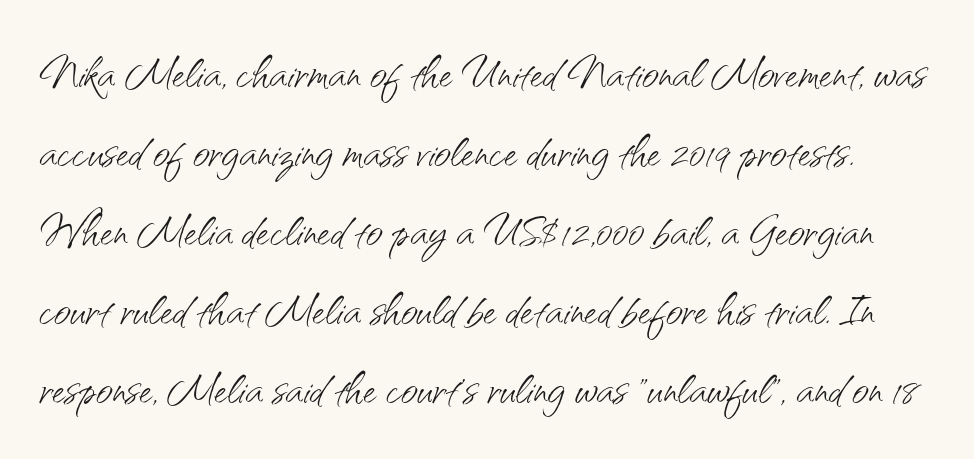
Reading down the column, the eye jumps a familiar distance to each next line. The space directly below the letters is spotless. Stems and bowls with no extra thickness — not bold. Each word holds together tightly as a unit, with standard inter-letter gaps.
